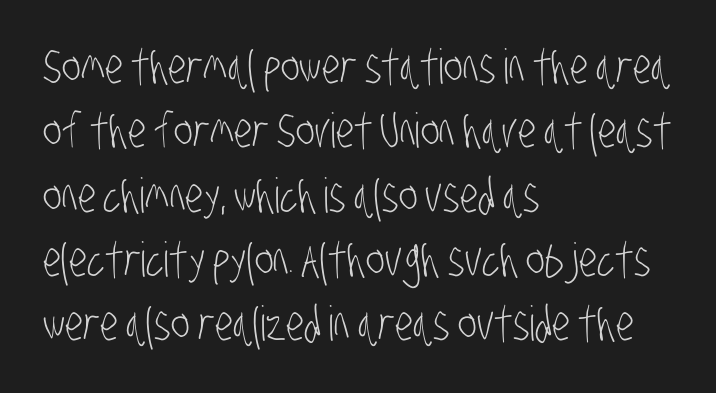
The image shows 48 px light, condensed sans-serif type; set left-aligned, normal line spacing (1.34x), normal letter spacing, not underlined; low stroke contrast and a large x-height.
